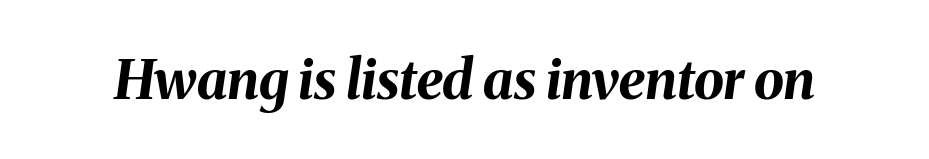
The image shows 54 px bold type, italic (leaning right); set normal letter spacing, not underlined; medium stroke contrast and a medium x-height.
